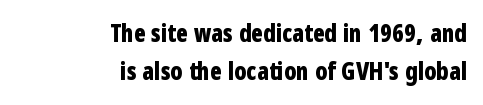
Q: Is the text bold? A: Yes.
Q: Is the text italic (slanted)? A: No, it is upright.
Q: Is the text underlined? A: No.
Q: How is the paragraph aligned? A: Right-aligned.
Q: Is the spacing between letters normal or unusually wide? A: Normal.
Q: Is the spacing between lines tight, normal or loose? A: Normal.
